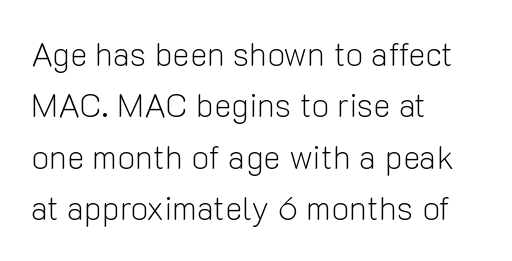
The face used here is proportionally spaced, like ordinary book or web type. The typeface chosen for these lines omits serifs. The passage shown is not bold in any degree. A clean baseline with only descenders dipping below it. The setting favours the left margin, as ordinary paragraphs usually do.
